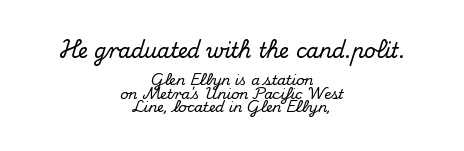
The image shows 20 px text type; set centered, tight line spacing (0.96x), normal letter spacing, not underlined; the first (top) block is 1.43x larger.
